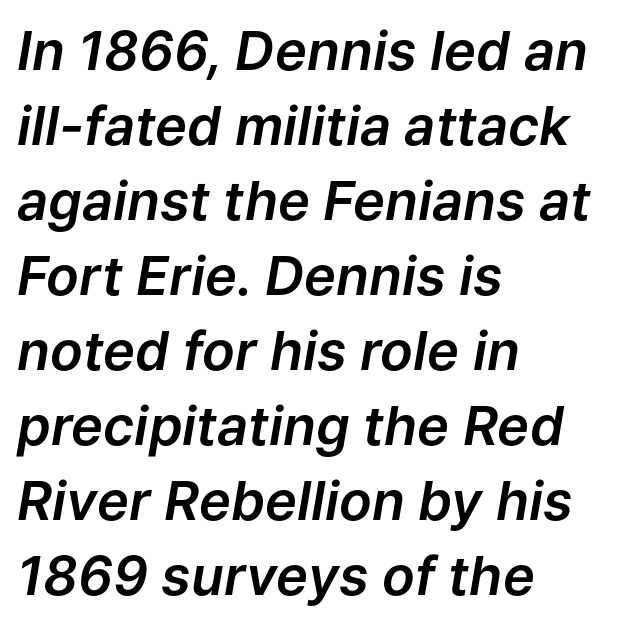
The image shows 54 px text type, italic (leaning right); set left-aligned, normal line spacing (1.39x), normal letter spacing, not underlined; low stroke contrast and a medium x-height.
